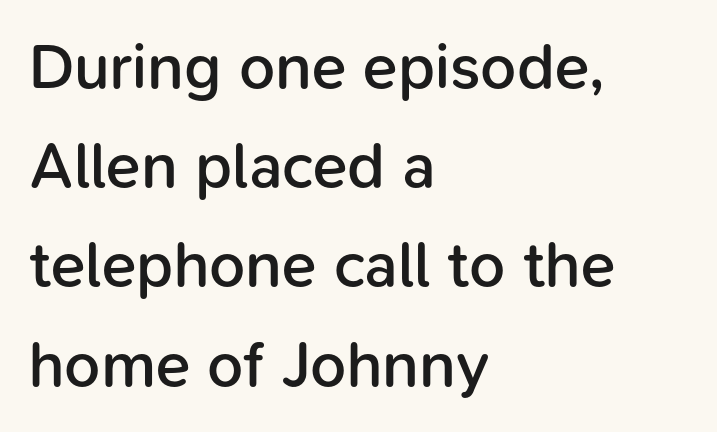
{"serif": "no", "italic": "no", "bold": "semi", "weight": "semibold", "width": "normal", "stroke_contrast": "low", "x_height": "medium", "monospaced": "no", "underline": "no", "align": "left", "line_spacing": "normal", "line_spacing_ratio": 1.55, "letter_spacing": "normal", "letter_spacing_em": 0.0, "glyph_px": 64}
